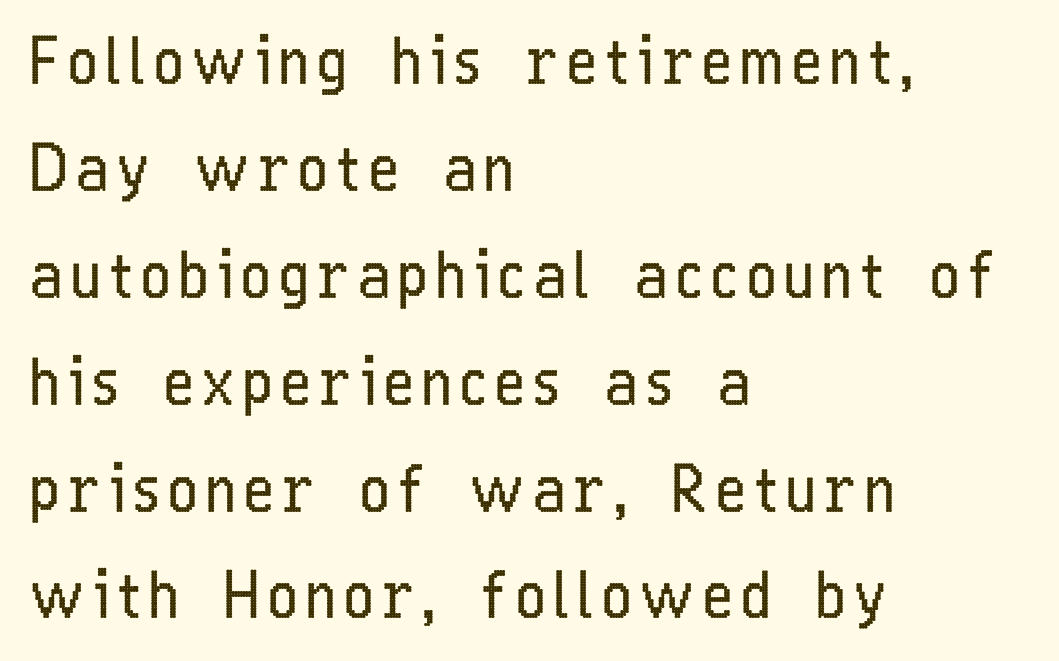
Q: Is the text bold? A: No.
Q: Is the text italic (slanted)? A: No, it is upright.
Q: Is the typeface a serif or a sans-serif typeface? A: Sans-serif.
Q: Is the text underlined? A: No.
Q: How is the paragraph aligned? A: Left-aligned.
Q: Is the spacing between lines tight, normal or loose? A: Normal.
Q: Width (condensed, normal, or wide)? A: Condensed.
Q: Stroke contrast? A: Low.
Q: x-height? A: Medium.
Q: Monospaced? A: No.
